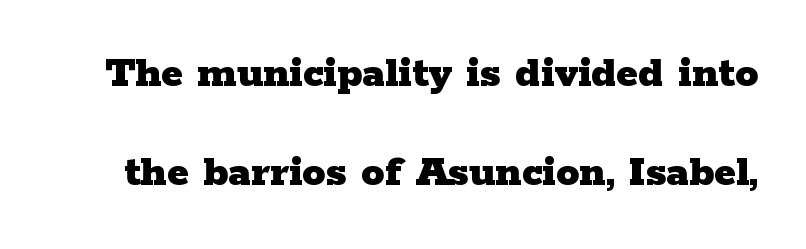
The image shows 46 px heavy, wide serif type, upright; set loose line spacing (2.16x), normal letter spacing, not underlined; low stroke contrast and a medium x-height.
